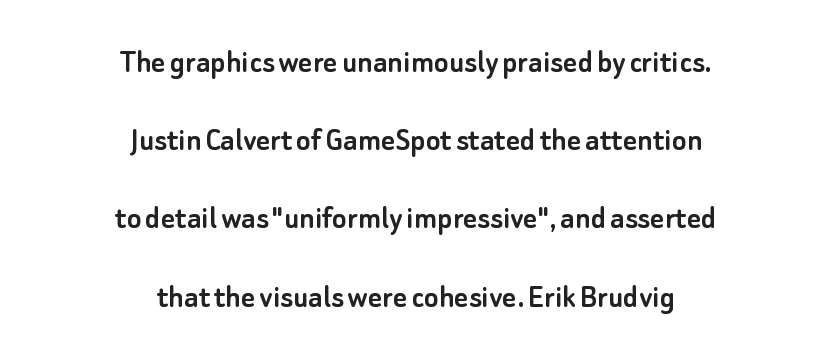
Underlining? Definitely not there. The lettering holds an erect, upright posture throughout. The type is set solid horizontally, with unmodified tracking. Think of a printed novel: that variable character pitch is what you see here.
